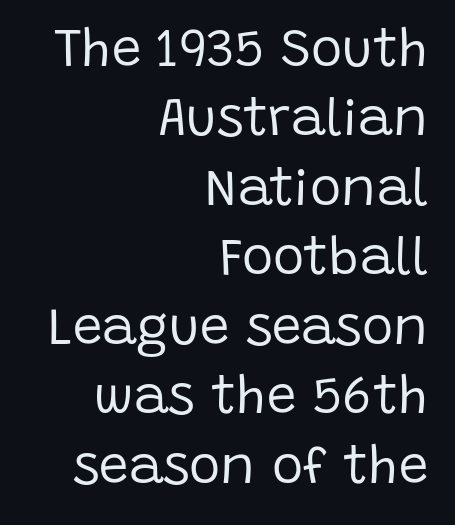
{"serif": "no", "italic": "no", "bold": "no", "weight": "regular", "width": "normal", "stroke_contrast": "low", "x_height": "large", "monospaced": "no", "underline": "no", "align": "right", "line_spacing": "normal", "line_spacing_ratio": 1.31, "letter_spacing": "normal", "letter_spacing_em": 0.0, "glyph_px": 53}
